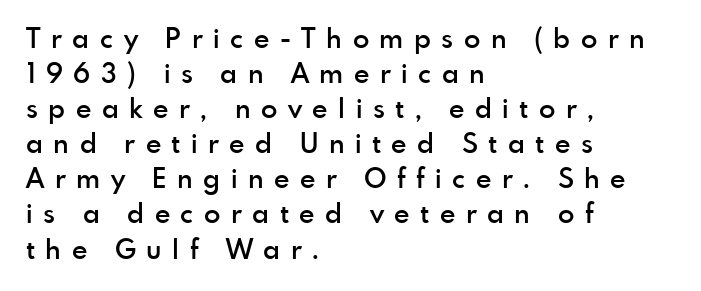
Bare-footed words on every line. Leading matches the norm, producing a regular column. Characters remain perfectly vertical along every line. The type is letterspaced generously, with wide tracking.
